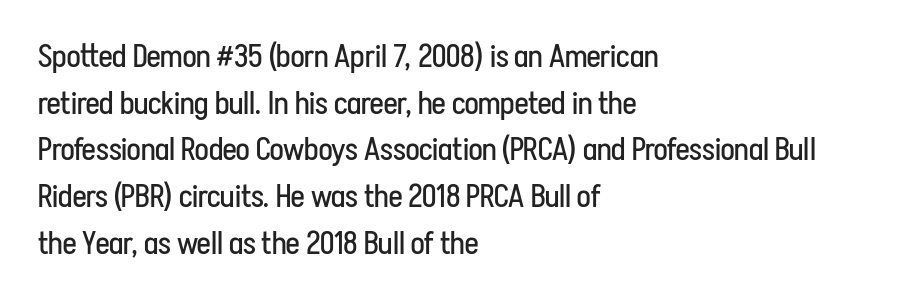
Q: Is the text bold? A: No.
Q: Is the text italic (slanted)? A: No, it is upright.
Q: Is the typeface a serif or a sans-serif typeface? A: Sans-serif.
Q: Is the text underlined? A: No.
Q: How is the paragraph aligned? A: Left-aligned.
Q: Is the spacing between letters normal or unusually wide? A: Normal.
Q: Is the spacing between lines tight, normal or loose? A: Normal.
Q: Width (condensed, normal, or wide)? A: Condensed.
Q: Stroke contrast? A: Low.
Q: x-height? A: Medium.
Q: Monospaced? A: No.
